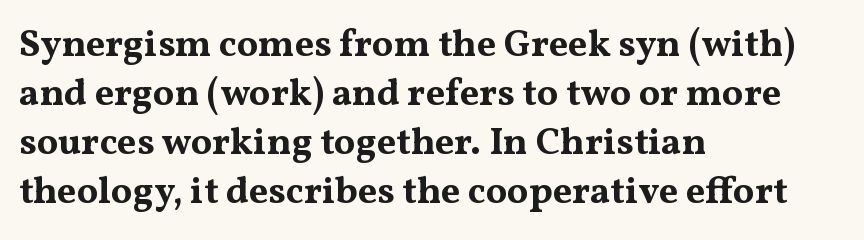
{"serif": "yes", "italic": "no", "bold": "yes", "weight": "bold", "width": "wide", "stroke_contrast": "medium", "x_height": "medium", "monospaced": "no", "underline": "no", "align": "left", "line_spacing": "normal", "line_spacing_ratio": 1.29, "letter_spacing": "normal", "letter_spacing_em": 0.0, "glyph_px": 38}
